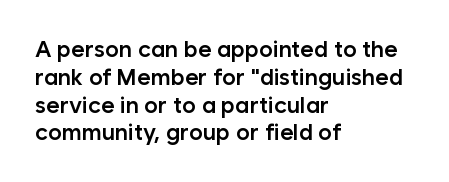
The image shows 23 px text type, upright; set left-aligned, line spacing 1.21x, normal letter spacing, not underlined.
